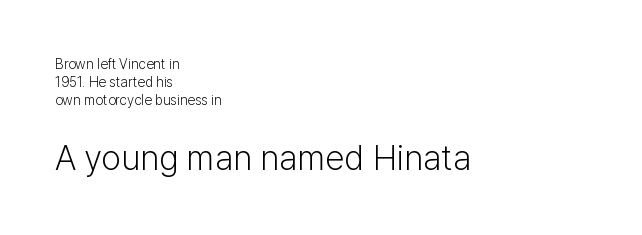
Varying glyph widths throughout — classic text-font behaviour. In terms of letterform style, serifs are entirely absent. No letter is thick-stroked: the sample isn't bold. Which of the two is more prominent by size? The second, at the bottom. Characters remain perfectly vertical along every line.
